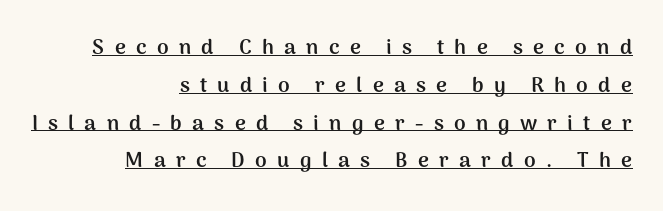
Q: Is the text bold? A: Yes.
Q: Is the text italic (slanted)? A: No, it is upright.
Q: Is the text underlined? A: Yes.
Q: How is the paragraph aligned? A: Right-aligned.
Q: Is the spacing between letters normal or unusually wide? A: Unusually wide.
